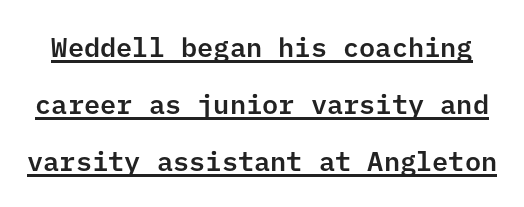
{"italic": "no", "underline": "yes", "line_spacing": "loose", "line_spacing_ratio": 2.12, "letter_spacing": "normal", "letter_spacing_em": 0.0, "glyph_px": 27}
